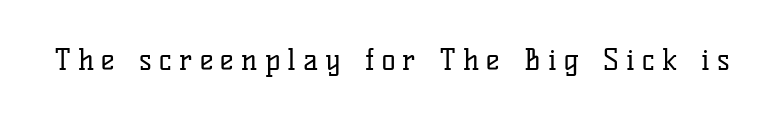
Here the glyphs are tracked loosely, breaking word shapes into spaced letters. Regarding serifs, this sample has them. The face looks like a standard text weight, possibly lighter. This is roman type, the default non-slanted kind. The passage shown is typed in a proportional face where columns would drift. Bare-footed words on every line.
